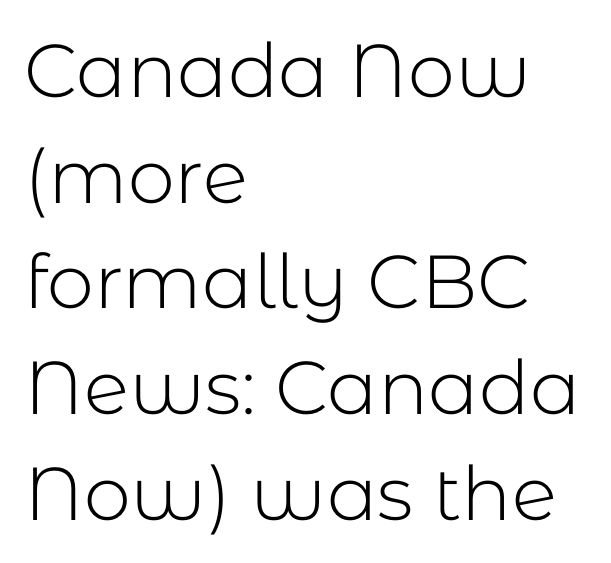
{"serif": "no", "italic": "no", "bold": "no", "weight": "light", "width": "normal", "stroke_contrast": "low", "x_height": "medium", "monospaced": "no", "underline": "no", "align": "left", "line_spacing": "normal", "line_spacing_ratio": 1.41, "letter_spacing": "normal", "letter_spacing_em": 0.0, "glyph_px": 75}
